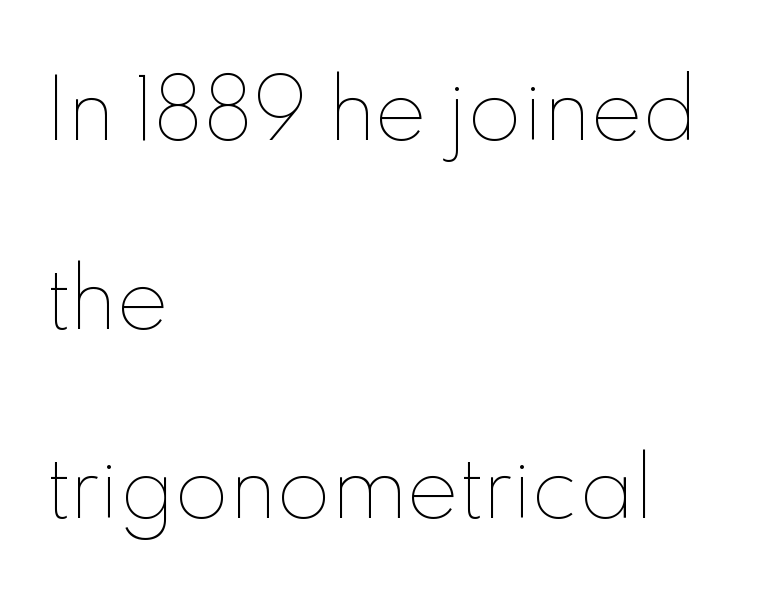
The lines are quadded left. The passage shown is not underscored anywhere. Style check: upright. Letter spacing: default.
